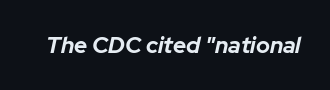
Q: Is the text bold? A: Yes.
Q: Is the text italic (slanted)? A: Yes, it leans right by about 12 degrees.
Q: Is the text underlined? A: No.
Q: Is the spacing between letters normal or unusually wide? A: Normal.
